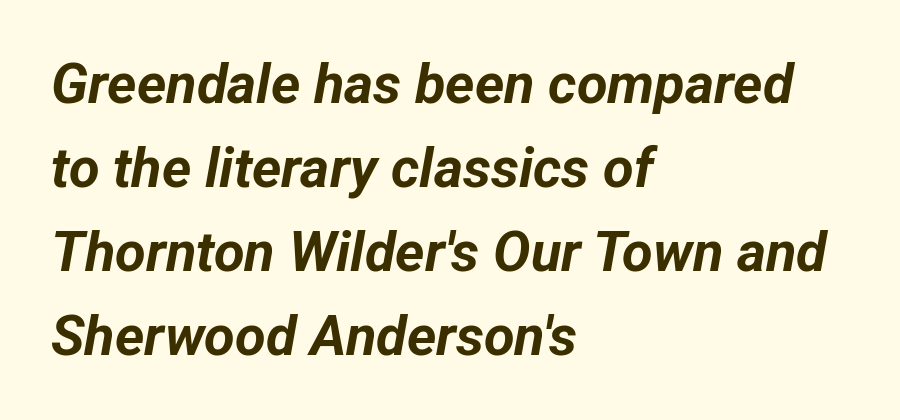
Words appear dense and cohesive because spacing is normal. Casual observation: everything's shoved over to the left. The rendering uses a bold face; every stroke is thick and dark. The face used here is proportionally spaced, like ordinary book or web type. Would a proofreader flag this as italicized? Yes.
